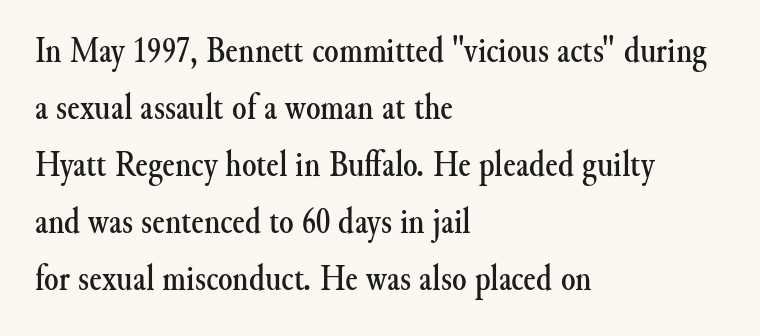
Q: Is the text italic (slanted)? A: No, it is upright.
Q: Is the typeface a serif or a sans-serif typeface? A: Serif.
Q: Is the text underlined? A: No.
Q: How is the paragraph aligned? A: Left-aligned.
Q: Is the spacing between letters normal or unusually wide? A: Normal.
Q: Is the spacing between lines tight, normal or loose? A: Normal.
Q: Width (condensed, normal, or wide)? A: Normal.
Q: Stroke contrast? A: Medium.
Q: x-height? A: Small.
Q: Monospaced? A: No.
